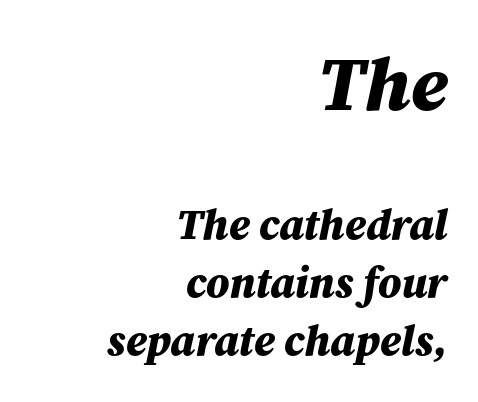
{"italic": "yes", "lean": "right", "slant_degrees": 12, "bold": "yes", "weight": "bold", "width": "normal", "stroke_contrast": "medium", "x_height": "medium", "monospaced": "no", "underline": "no", "align": "right", "line_spacing": "normal", "line_spacing_ratio": 1.35, "letter_spacing": "normal", "letter_spacing_em": 0.0, "larger_block": "first", "size_ratio": 1.77, "glyph_px": 76}
